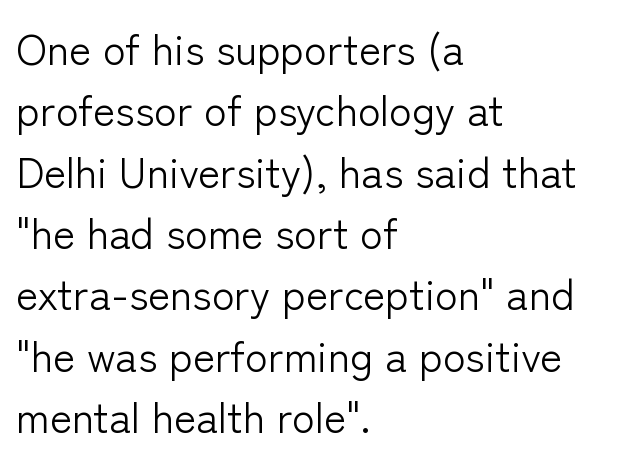
The image shows 42 px light sans-serif type, upright; set left-aligned, normal line spacing (1.46x), normal letter spacing, not underlined; low stroke contrast and a medium x-height.
